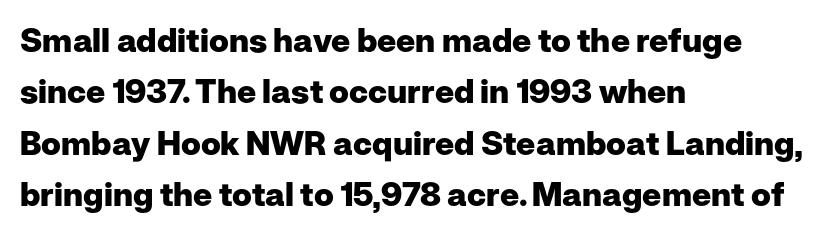
Q: Is the text bold? A: Yes.
Q: Is the text italic (slanted)? A: No, it is upright.
Q: Is the typeface a serif or a sans-serif typeface? A: Sans-serif.
Q: Is the text underlined? A: No.
Q: How is the paragraph aligned? A: Left-aligned.
Q: Is the spacing between letters normal or unusually wide? A: Normal.
Q: Is the spacing between lines tight, normal or loose? A: Normal.
Q: Width (condensed, normal, or wide)? A: Normal.
Q: Stroke contrast? A: Low.
Q: x-height? A: Medium.
Q: Monospaced? A: No.
